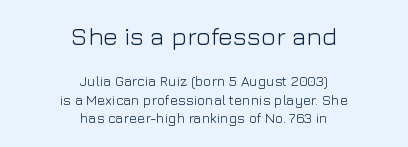
The image shows 25 px text type, upright; set centered, normal line spacing (1.3x), normal letter spacing, not underlined; the first (top) block is 1.79x larger.
